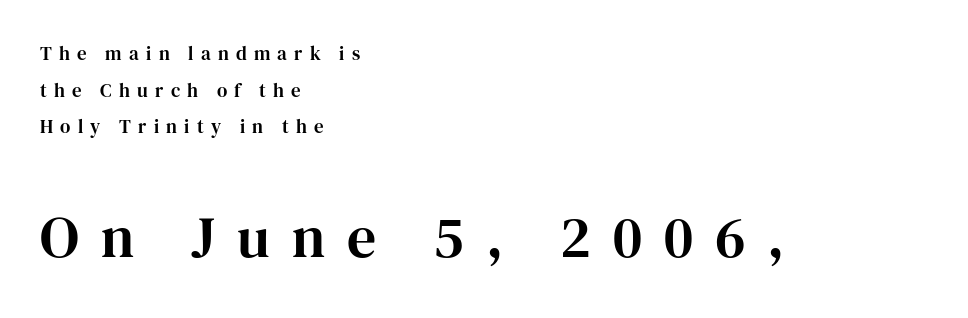
{"serif": "yes", "italic": "no", "width": "normal", "stroke_contrast": "high", "x_height": "medium", "monospaced": "no", "underline": "no", "align": "left", "line_spacing": "loose", "line_spacing_ratio": 1.93, "letter_spacing": "wide", "letter_spacing_em": 0.38, "larger_block": "second", "size_ratio": 3.05, "glyph_px": 58}
